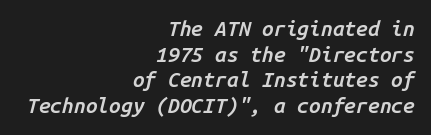
{"italic": "yes", "lean": "right", "slant_degrees": 14, "bold": "semi", "underline": "no", "align": "right", "line_spacing_ratio": 1.22, "letter_spacing": "normal", "letter_spacing_em": 0.0, "glyph_px": 21}
